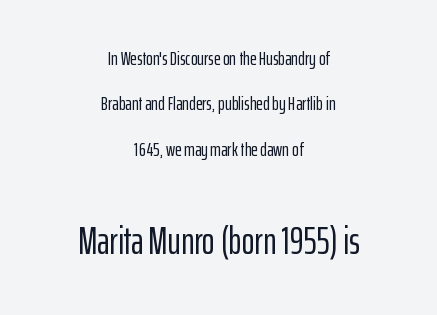
Leading is clearly above the norm, producing a sparse column. Note the varied advance widths — an 'i' is clearly narrower than an 'm'. Typesetter's note — lower block bumped up in size, upper block left smaller. Every row of glyphs is offset so its center matches the block's center.
